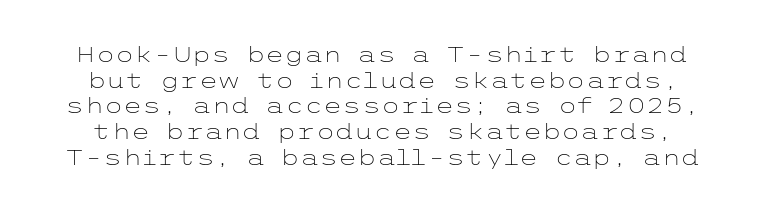
{"italic": "no", "bold": "no", "underline": "no", "line_spacing_ratio": 1.17, "letter_spacing": "normal", "letter_spacing_em": 0.0, "glyph_px": 22}
